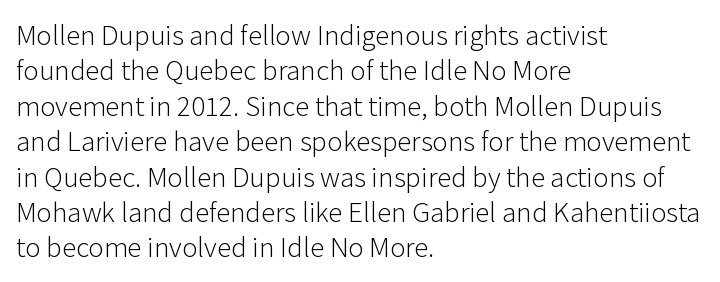
{"serif": "no", "italic": "no", "bold": "no", "weight": "light", "width": "normal", "stroke_contrast": "low", "x_height": "medium", "monospaced": "no", "underline": "no", "align": "left", "line_spacing_ratio": 1.22, "letter_spacing": "normal", "letter_spacing_em": 0.0, "glyph_px": 29}
